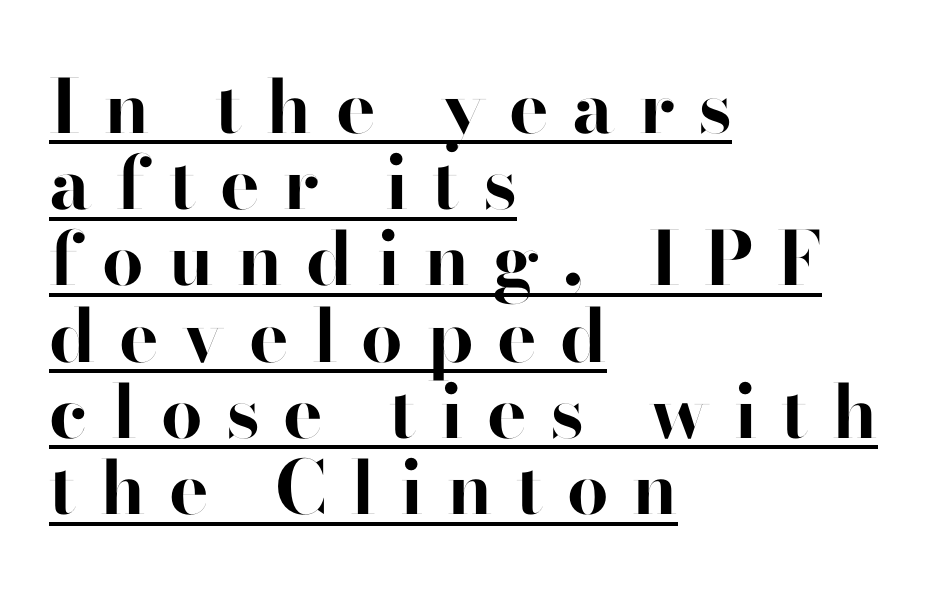
The image shows 74 px bold sans-serif type, upright; set left-aligned, tight line spacing (1.03x), unusually wide letter spacing (+0.32 em), underlined; high stroke contrast and a small x-height.
